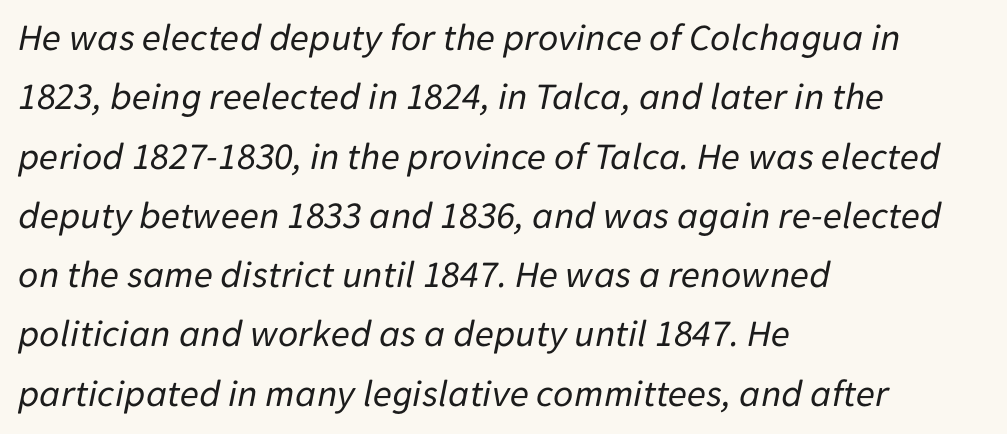
{"italic": "yes", "lean": "right", "slant_degrees": 11, "bold": "no", "weight": "regular", "width": "normal", "stroke_contrast": "low", "x_height": "medium", "monospaced": "no", "underline": "no", "align": "left", "line_spacing": "normal", "line_spacing_ratio": 1.52, "letter_spacing": "normal", "letter_spacing_em": 0.0, "glyph_px": 39}
